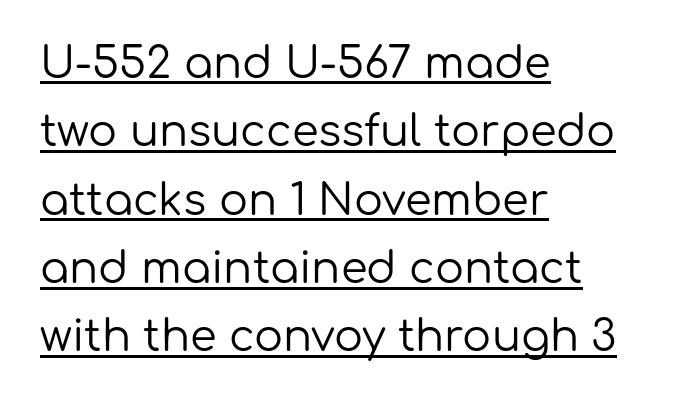
The image shows 43 px regular-weight sans-serif type, upright; set left-aligned, normal line spacing (1.59x), normal letter spacing, underlined; low stroke contrast and a medium x-height.
